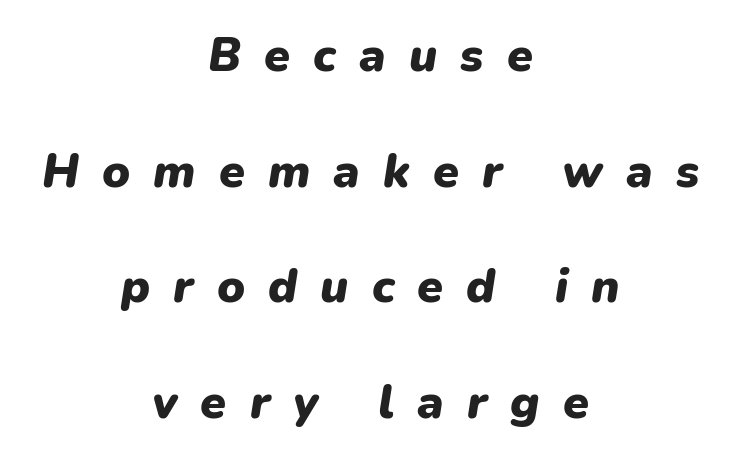
This sample has the flowing, uneven cadence of proportional lettering. Is the block centered? Yes — each line is placed symmetrically about the middle. Posture: slanted. Each word looks stretched out because of the extra space between its letters.
